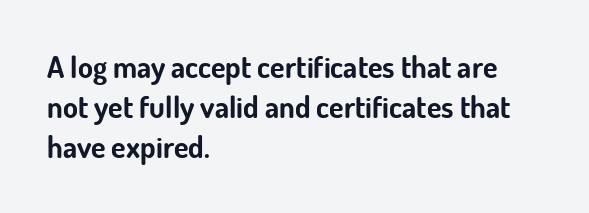
Vertical spacing — default. The area under the type is left untouched. Emphasis by weight is at full strength: bold. The glyphs in this specimen are sans serif. Compared with a centered layout, this one pins lines to the left instead. You could not count columns in this text — the font is proportionally spaced.
